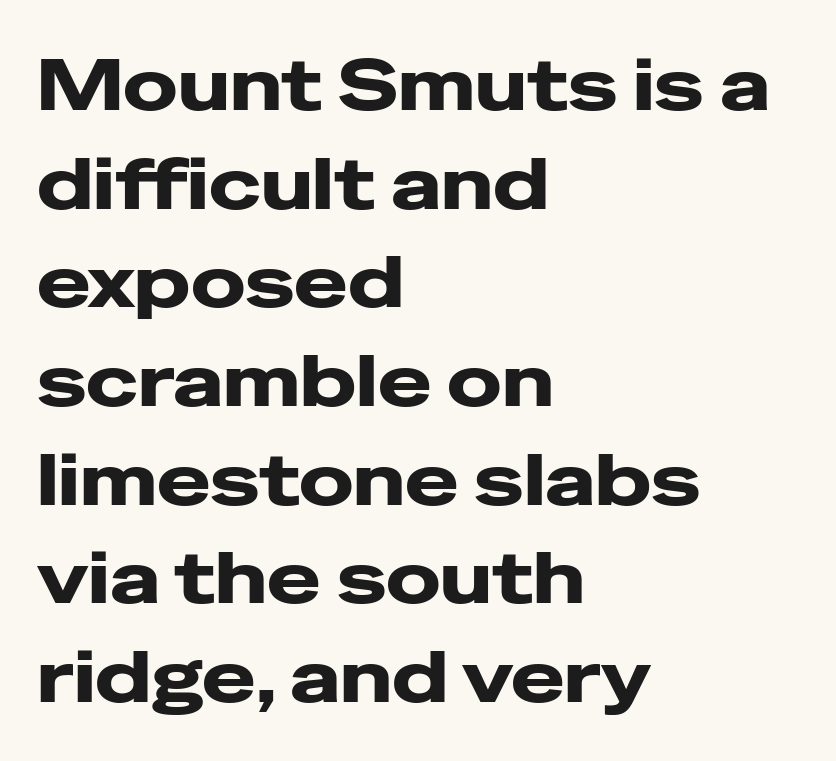
This sample uses a sans-serif face. Here the designer chose a conventional face with non-uniform glyph widths. The lines sit at an ordinary, default distance from one another. Rule under the text: the space is simply empty.
